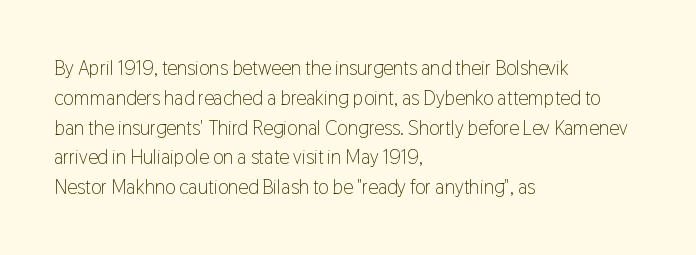
The image shows 20 px text type, upright; set left-aligned, normal line spacing (1.49x), normal letter spacing, not underlined.
